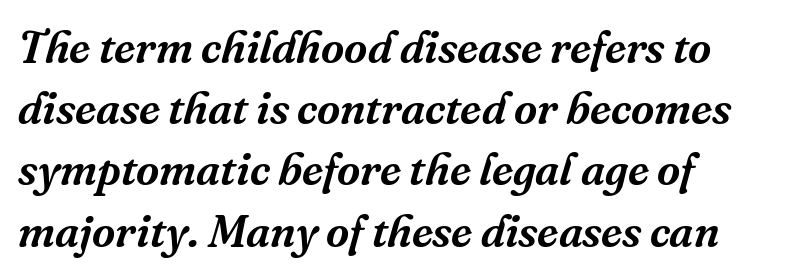
{"serif": "yes", "italic": "yes", "lean": "right", "slant_degrees": 16, "width": "normal", "stroke_contrast": "medium", "x_height": "medium", "monospaced": "no", "underline": "no", "align": "left", "line_spacing": "normal", "line_spacing_ratio": 1.36, "letter_spacing": "normal", "letter_spacing_em": 0.0, "glyph_px": 45}
